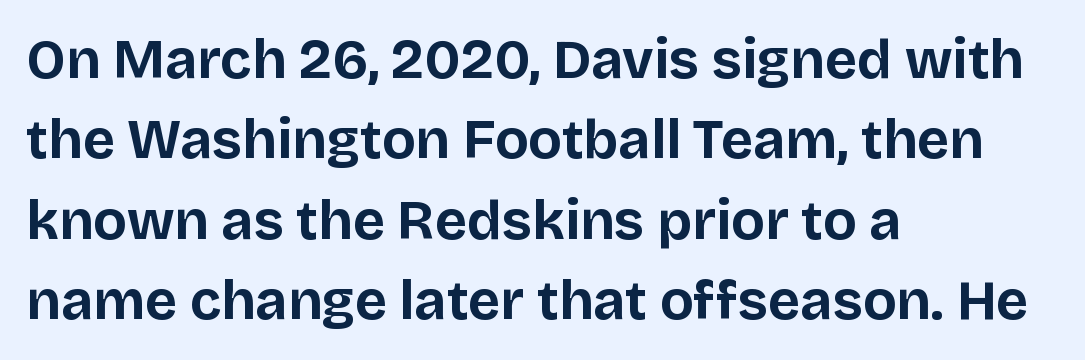
Q: Is the text bold? A: Yes.
Q: Is the text italic (slanted)? A: No, it is upright.
Q: Is the typeface a serif or a sans-serif typeface? A: Sans-serif.
Q: Is the text underlined? A: No.
Q: How is the paragraph aligned? A: Left-aligned.
Q: Is the spacing between letters normal or unusually wide? A: Normal.
Q: Is the spacing between lines tight, normal or loose? A: Normal.
Q: Width (condensed, normal, or wide)? A: Normal.
Q: Stroke contrast? A: Low.
Q: x-height? A: Large.
Q: Monospaced? A: No.
